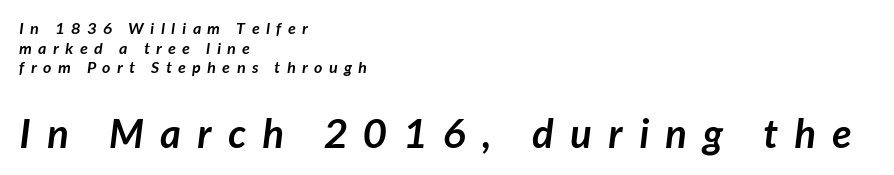
{"serif": "no", "bold": "yes", "weight": "semibold", "width": "normal", "stroke_contrast": "low", "x_height": "medium", "monospaced": "no", "underline": "no", "align": "left", "line_spacing_ratio": 1.22, "letter_spacing": "wide", "letter_spacing_em": 0.41, "larger_block": "second", "size_ratio": 2.5, "glyph_px": 40}
